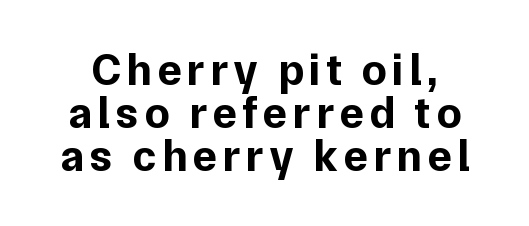
{"serif": "no", "italic": "no", "bold": "yes", "weight": "bold", "width": "normal", "stroke_contrast": "low", "x_height": "medium", "monospaced": "no", "underline": "no", "line_spacing": "tight", "line_spacing_ratio": 0.96, "glyph_px": 45}
